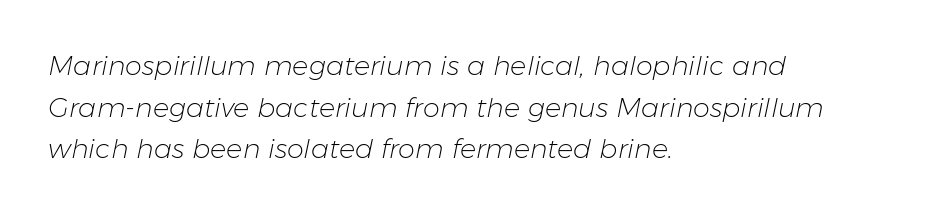
The image shows 27 px text type, italic (leaning right); set left-aligned, normal line spacing (1.54x), normal letter spacing, not underlined.
